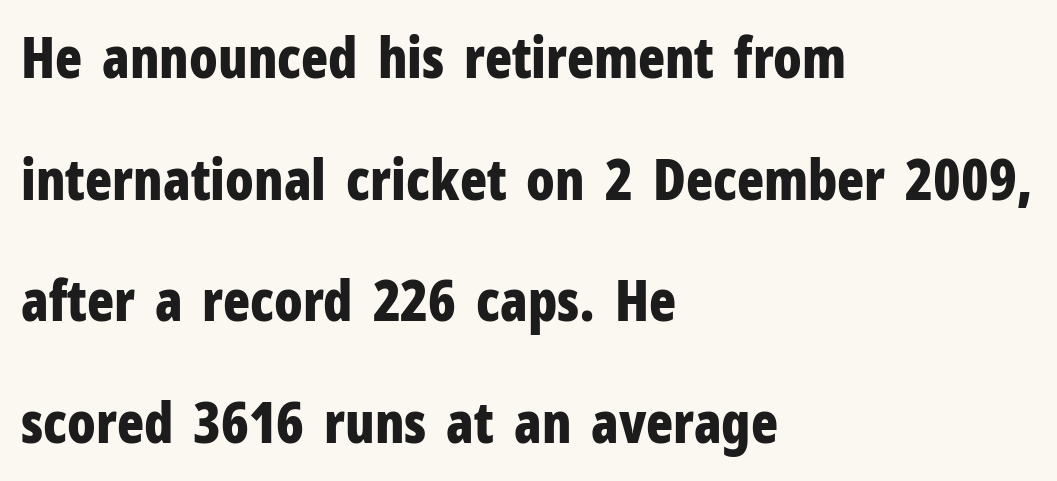
{"serif": "no", "italic": "no", "bold": "yes", "weight": "bold", "width": "condensed", "stroke_contrast": "low", "x_height": "medium", "monospaced": "no", "underline": "no", "align": "left", "line_spacing": "loose", "line_spacing_ratio": 2.17, "letter_spacing": "normal", "letter_spacing_em": 0.0, "glyph_px": 56}
